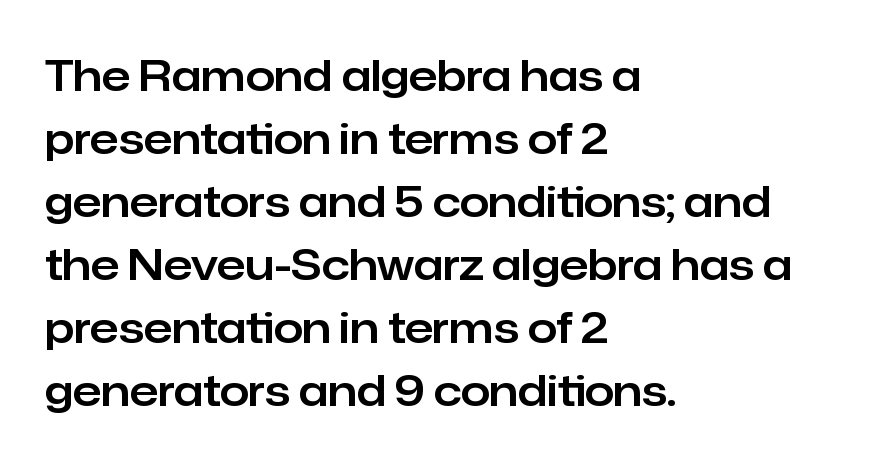
Do the characters align in a grid? No, the font is proportional. Letterform terminals end flat and unadorned throughout the passage. Tracking here is standard; glyphs follow each other at the usual distance. The glyphs are unaccompanied by any horizontal stroke below them.
